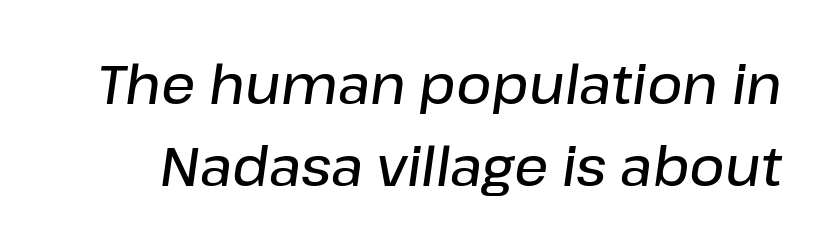
{"italic": "yes", "lean": "right", "slant_degrees": 8, "bold": "semi", "weight": "semibold", "width": "normal", "stroke_contrast": "low", "x_height": "medium", "monospaced": "no", "underline": "no", "line_spacing": "normal", "line_spacing_ratio": 1.51, "letter_spacing": "normal", "letter_spacing_em": 0.0, "glyph_px": 54}
